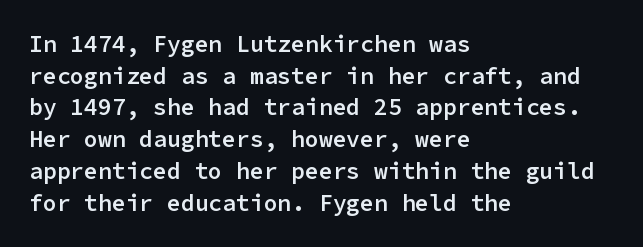
Q: Is the text bold? A: Semi-bold.
Q: Is the text italic (slanted)? A: No, it is upright.
Q: Is the text underlined? A: No.
Q: How is the paragraph aligned? A: Left-aligned.
Q: Is the spacing between letters normal or unusually wide? A: Normal.
Q: Is the spacing between lines tight, normal or loose? A: Normal.
